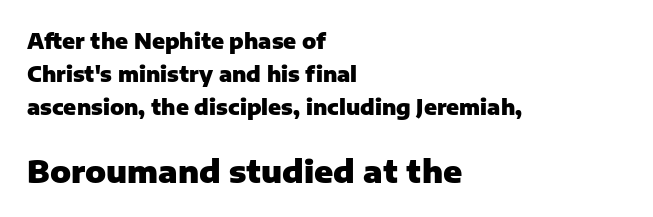
Q: Is the text bold? A: Yes.
Q: Is the text italic (slanted)? A: No, it is upright.
Q: Is the typeface a serif or a sans-serif typeface? A: Sans-serif.
Q: Is the text underlined? A: No.
Q: How is the paragraph aligned? A: Left-aligned.
Q: Is the spacing between letters normal or unusually wide? A: Normal.
Q: Is the spacing between lines tight, normal or loose? A: Normal.
Q: Which block of text is set in a larger size, the first (top) or the second (bottom)? A: The second (bottom) one.
Q: Width (condensed, normal, or wide)? A: Normal.
Q: Stroke contrast? A: Low.
Q: x-height? A: Medium.
Q: Monospaced? A: No.
